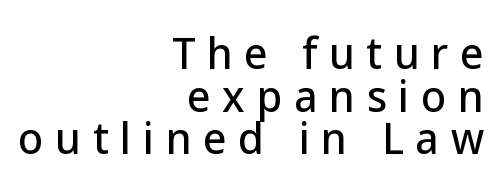
A typesetter would call this heavily tracked-out type. Nobody drew a line under any word here. A typesetter would call this leading minimal, almost set solid. Nope, no serifs anywhere on these letters. This sample has the flowing, uneven cadence of proportional lettering.
